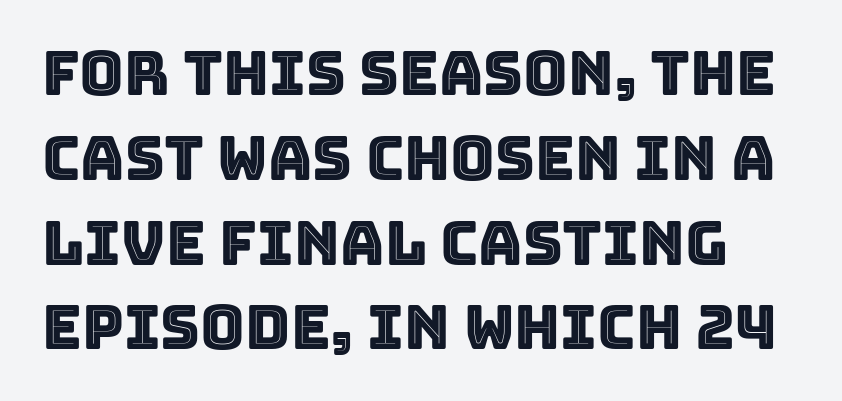
The image shows 61 px text type, upright; set normal line spacing (1.39x), normal letter spacing, not underlined; a large x-height.
